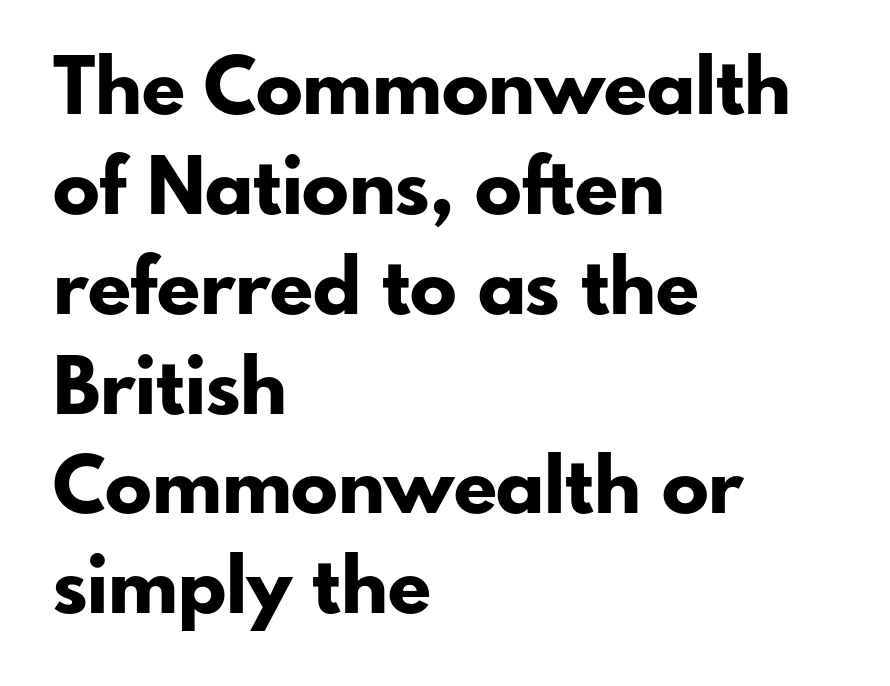
Q: Is the text bold? A: Yes.
Q: Is the text italic (slanted)? A: No, it is upright.
Q: Is the typeface a serif or a sans-serif typeface? A: Sans-serif.
Q: Is the text underlined? A: No.
Q: How is the paragraph aligned? A: Left-aligned.
Q: Is the spacing between letters normal or unusually wide? A: Normal.
Q: Is the spacing between lines tight, normal or loose? A: Normal.
Q: Width (condensed, normal, or wide)? A: Normal.
Q: Stroke contrast? A: Low.
Q: x-height? A: Small.
Q: Monospaced? A: No.
